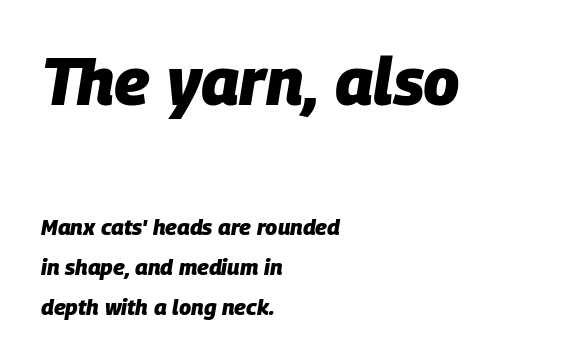
{"italic": "yes", "lean": "right", "slant_degrees": 9, "bold": "yes", "weight": "heavy", "width": "normal", "stroke_contrast": "low", "x_height": "large", "monospaced": "no", "underline": "no", "align": "left", "line_spacing_ratio": 1.81, "letter_spacing": "normal", "letter_spacing_em": 0.0, "larger_block": "first", "size_ratio": 3.0, "glyph_px": 66}
